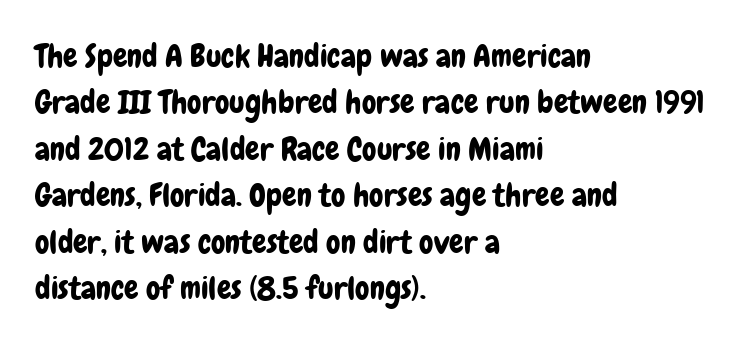
Anything drawn beneath the words? Only blank space. No italicization has been applied; the sample stays upright. The passage is arranged the way most books set body copy — flush left. The rendering shows plain stroke endings on the letterforms — a sans-serif design. Character widths vary here, with narrow letters taking less room than wide ones.
